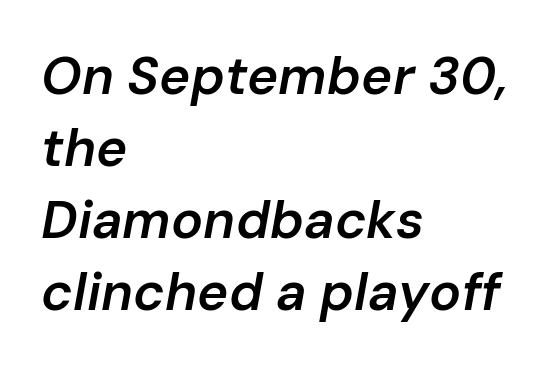
Q: Is the text bold? A: Semi-bold.
Q: Is the text italic (slanted)? A: Yes, it leans right by about 10 degrees.
Q: Is the text underlined? A: No.
Q: How is the paragraph aligned? A: Left-aligned.
Q: Is the spacing between letters normal or unusually wide? A: Normal.
Q: Is the spacing between lines tight, normal or loose? A: Normal.
Q: Width (condensed, normal, or wide)? A: Normal.
Q: Stroke contrast? A: Low.
Q: x-height? A: Medium.
Q: Monospaced? A: No.
